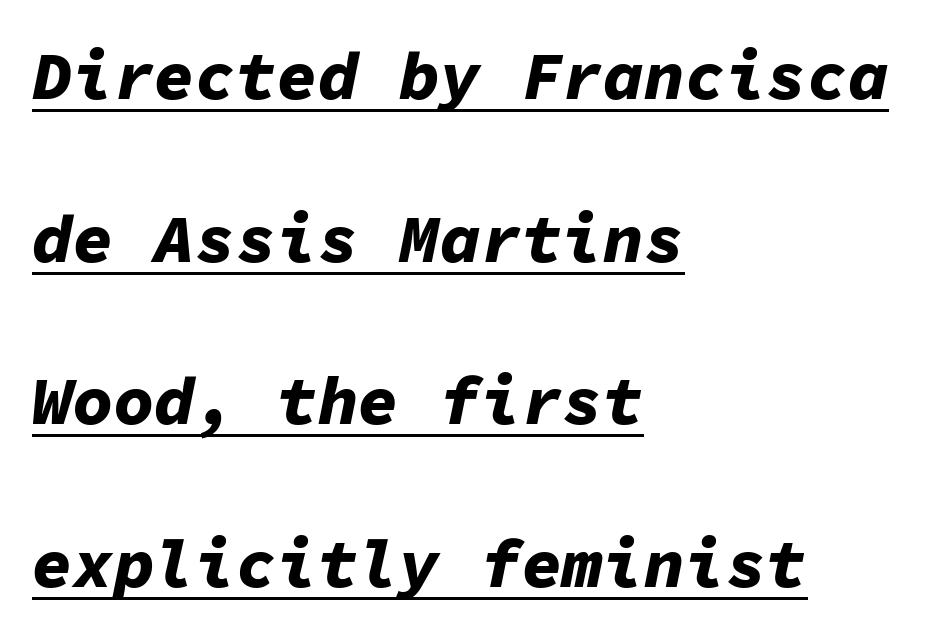
{"italic": "yes", "lean": "right", "slant_degrees": 11, "bold": "yes", "weight": "bold", "width": "normal", "stroke_contrast": "low", "x_height": "medium", "monospaced": "yes", "underline": "yes", "align": "left", "line_spacing": "loose", "line_spacing_ratio": 2.39, "letter_spacing": "normal", "letter_spacing_em": 0.0, "glyph_px": 68}
